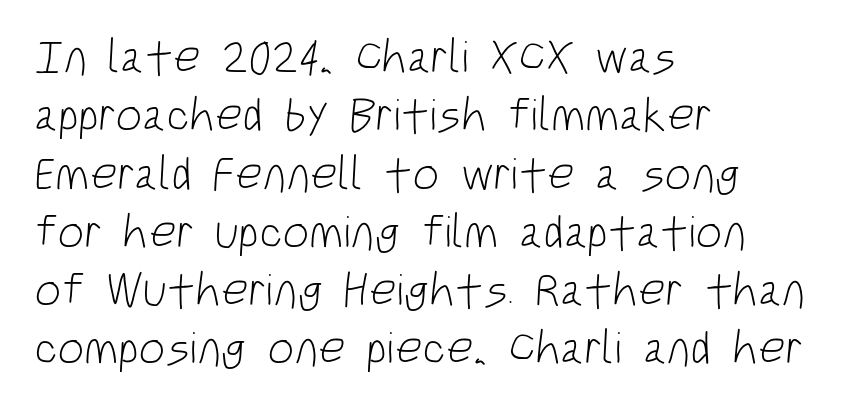
The image shows 47 px light, condensed sans-serif type; set left-aligned, line spacing 1.24x, normal letter spacing, not underlined; low stroke contrast and a large x-height.
